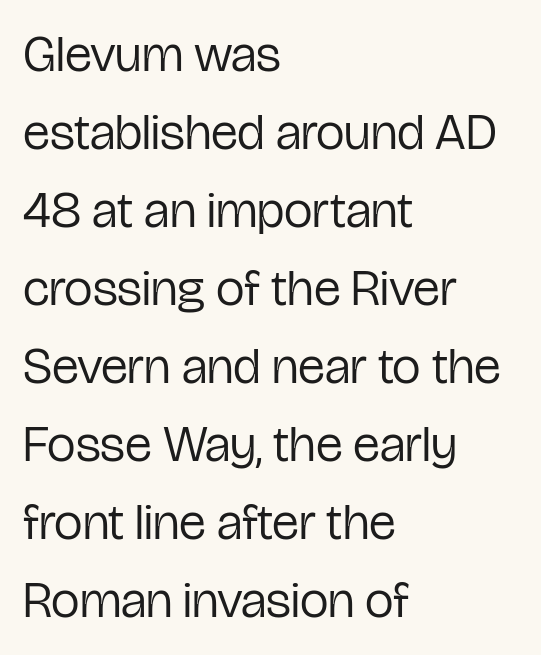
Bare-footed words on every line. Posture: upright roman. A typesetter would call this zero additional tracking. Horizontally, the lines are justified to the leading edge only. The passage shown is not bold in any degree. Serif or sans? Sans — the stroke terminals are bare.
